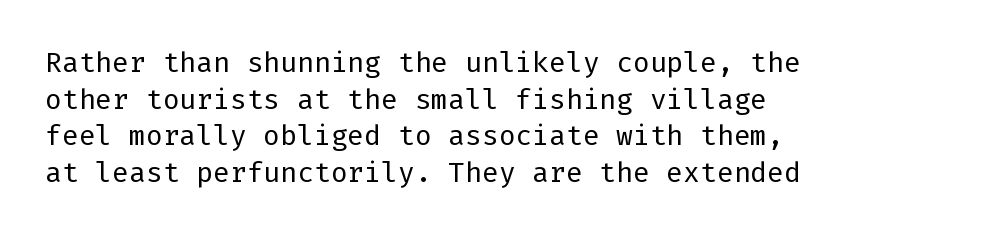
{"serif": "no", "italic": "no", "bold": "no", "weight": "regular", "width": "normal", "stroke_contrast": "low", "x_height": "medium", "underline": "no", "align": "left", "line_spacing": "normal", "line_spacing_ratio": 1.31, "letter_spacing": "normal", "letter_spacing_em": 0.0, "glyph_px": 28}
